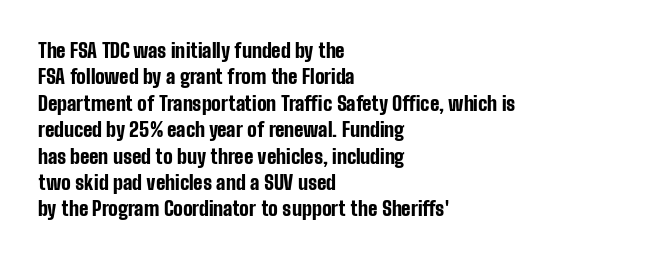
Q: Is the text bold? A: Yes.
Q: Is the text italic (slanted)? A: No, it is upright.
Q: Is the text underlined? A: No.
Q: How is the paragraph aligned? A: Left-aligned.
Q: Is the spacing between letters normal or unusually wide? A: Normal.
Q: Is the spacing between lines tight, normal or loose? A: Normal.
